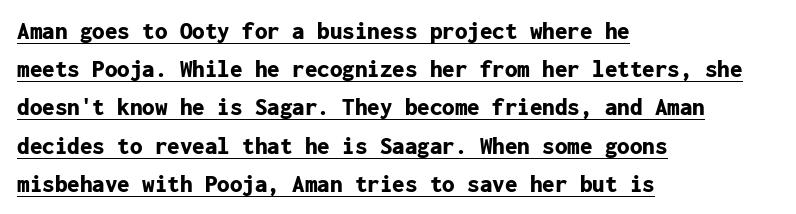
{"italic": "no", "bold": "yes", "underline": "yes", "align": "left", "line_spacing": "normal", "line_spacing_ratio": 1.53, "letter_spacing": "normal", "letter_spacing_em": 0.0, "glyph_px": 25}
